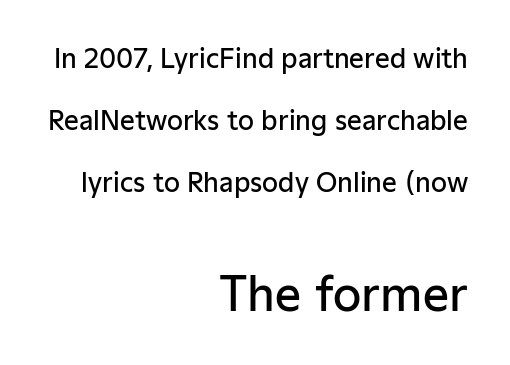
Descender tails drop into unmarked territory. A semibold gives these letters moderate extra thickness, short of bold. Letterform terminals end flat and unadorned throughout the passage. The lines are spread far apart with generous leading. Does the bottom block carry the larger type? Yes, it does.
